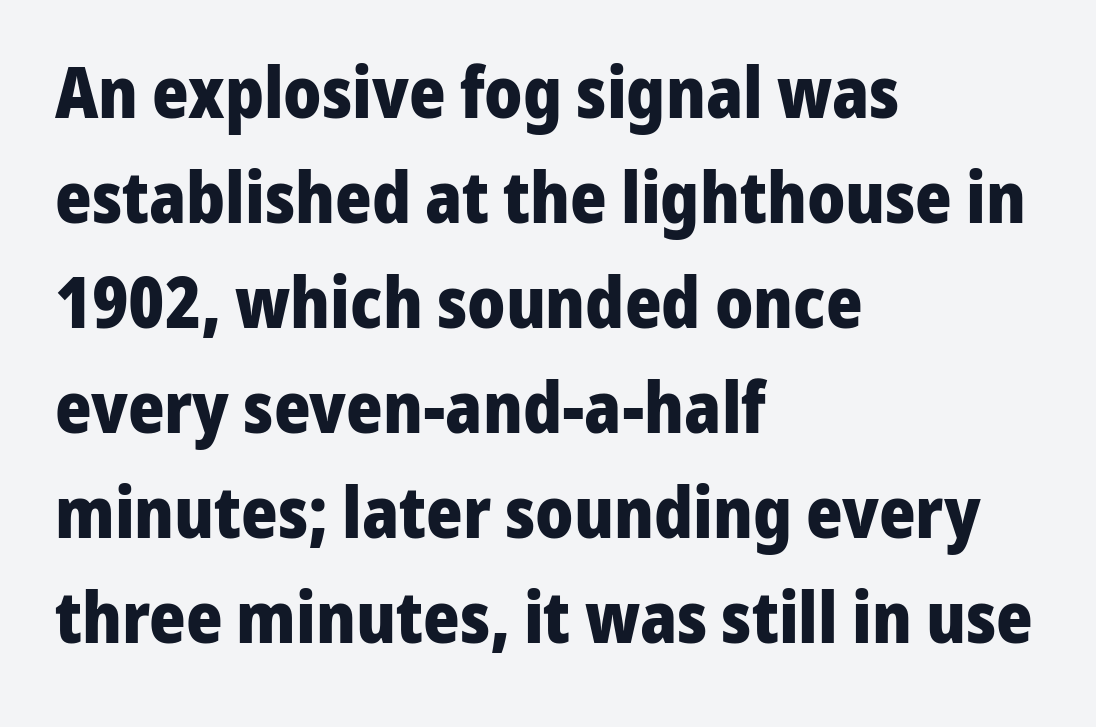
Interline gaps are of average width in this sample. The letters advance in unequal steps, a hallmark of proportional type. This rendering features lettering with no underline. Every stem runs plumb, perpendicular to the baseline. Nothing sits at the stroke ends, so this counts as sans-serif.
